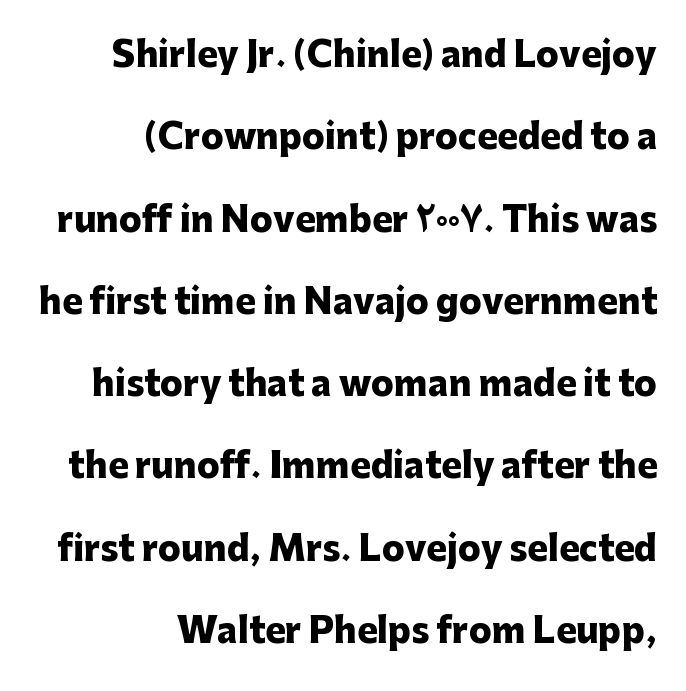
{"serif": "no", "italic": "no", "bold": "yes", "weight": "heavy", "width": "normal", "stroke_contrast": "low", "x_height": "medium", "monospaced": "no", "underline": "no", "align": "right", "line_spacing": "loose", "line_spacing_ratio": 2.42, "letter_spacing": "normal", "letter_spacing_em": 0.0, "glyph_px": 34}
